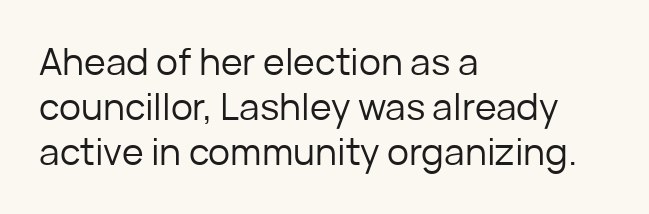
{"serif": "no", "italic": "no", "bold": "no", "weight": "regular", "width": "normal", "stroke_contrast": "low", "x_height": "medium", "monospaced": "no", "underline": "no", "align": "left", "line_spacing_ratio": 1.21, "letter_spacing": "normal", "letter_spacing_em": 0.0, "glyph_px": 37}
